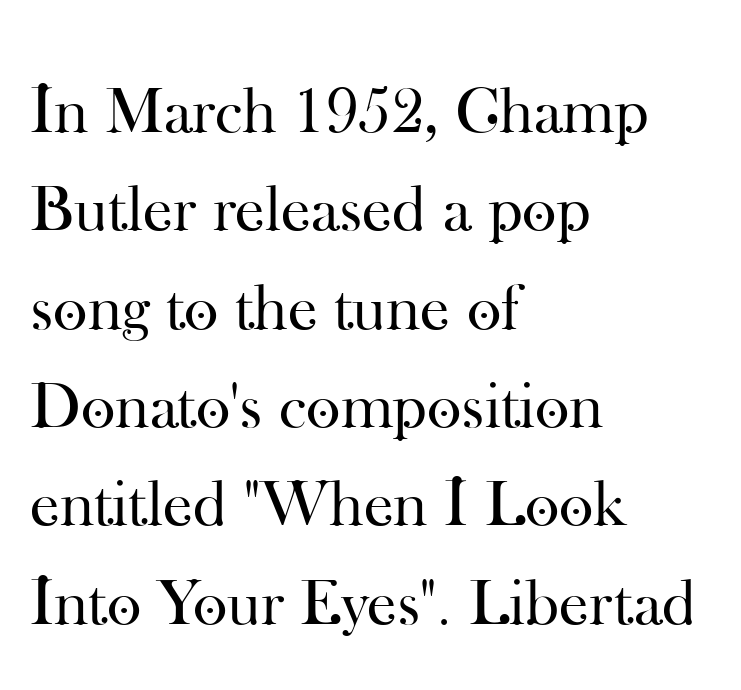
Small tapered or slab feet sit at the stroke ends, so this counts as serif. Note the varied advance widths — an 'i' is clearly narrower than an 'm'. A quiet, ordinary-to-light weight characterises the typeface. Standard letterfit; no display-style spreading of the glyphs. If you measured baseline to baseline, you'd find a middling distance.
